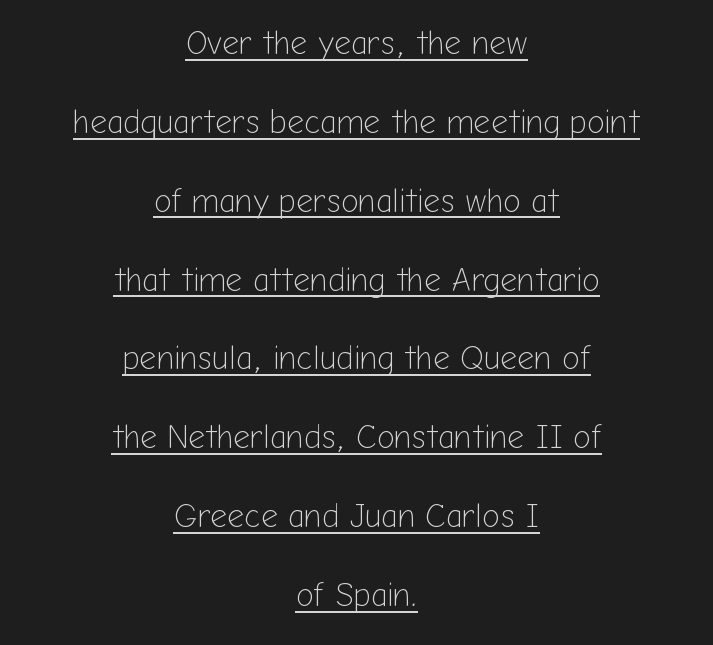
{"serif": "no", "italic": "no", "bold": "no", "weight": "light", "width": "normal", "stroke_contrast": "low", "x_height": "medium", "monospaced": "no", "underline": "yes", "align": "center", "line_spacing": "loose", "line_spacing_ratio": 2.39, "letter_spacing": "normal", "letter_spacing_em": 0.0, "glyph_px": 33}
